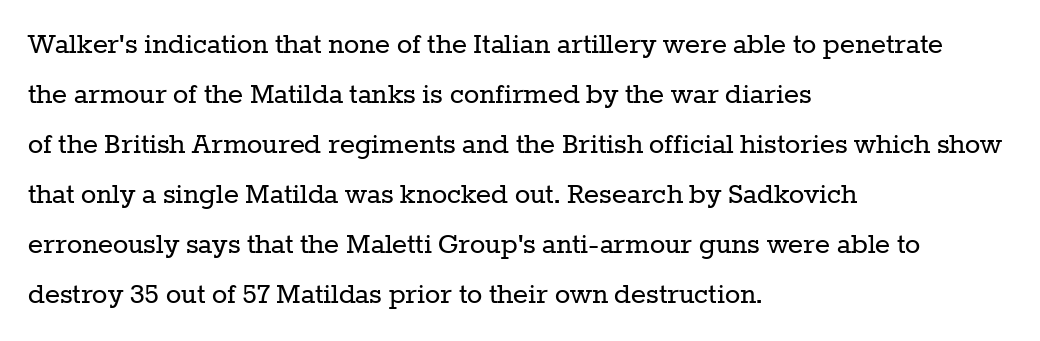
Q: Is the text bold? A: No.
Q: Is the text italic (slanted)? A: No, it is upright.
Q: Is the typeface a serif or a sans-serif typeface? A: Serif.
Q: Is the text underlined? A: No.
Q: How is the paragraph aligned? A: Left-aligned.
Q: Is the spacing between letters normal or unusually wide? A: Normal.
Q: Is the spacing between lines tight, normal or loose? A: Normal.
Q: Width (condensed, normal, or wide)? A: Normal.
Q: Stroke contrast? A: Low.
Q: x-height? A: Medium.
Q: Monospaced? A: No.
